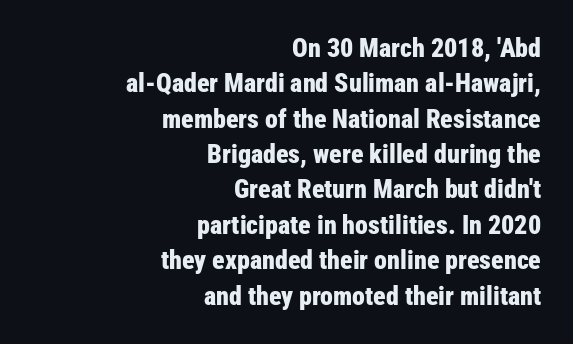
{"italic": "no", "bold": "yes", "underline": "no", "align": "right", "line_spacing": "normal", "line_spacing_ratio": 1.36, "letter_spacing": "normal", "letter_spacing_em": 0.0, "glyph_px": 26}
